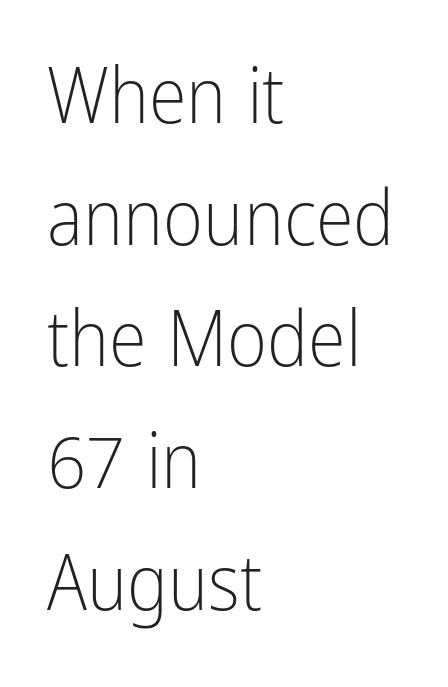
The image shows 77 px light, condensed sans-serif type, upright; set left-aligned, normal line spacing (1.58x), normal letter spacing, not underlined; low stroke contrast and a medium x-height.
